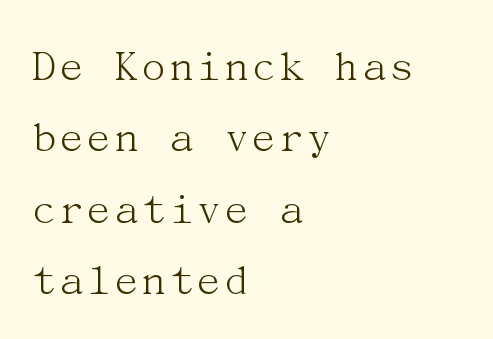
Q: Is the text bold? A: No.
Q: Is the text italic (slanted)? A: No, it is upright.
Q: Is the typeface a serif or a sans-serif typeface? A: Serif.
Q: Is the text underlined? A: No.
Q: How is the paragraph aligned? A: Left-aligned.
Q: Is the spacing between letters normal or unusually wide? A: Normal.
Q: Is the spacing between lines tight, normal or loose? A: Normal.
Q: Width (condensed, normal, or wide)? A: Normal.
Q: Stroke contrast? A: Medium.
Q: x-height? A: Medium.
